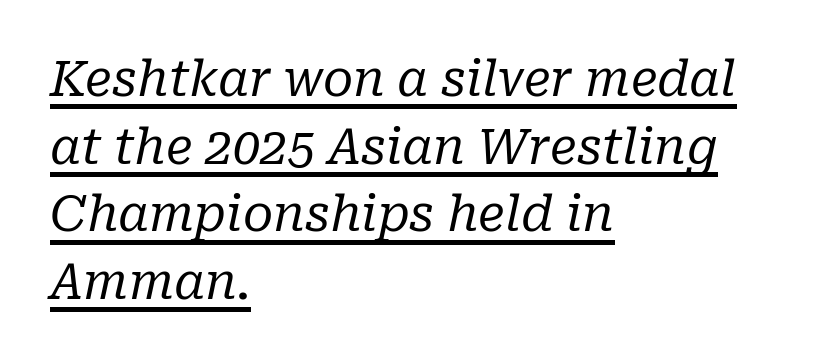
The passage is arranged the way most books set body copy — flush left. These lines were composed using italics. Normally led — the rows are evenly, conventionally spaced. The passage shown has conventional tracking throughout. Underlined type.
